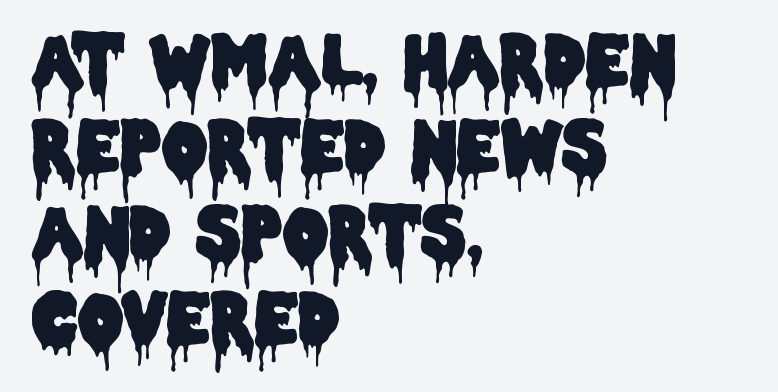
The image shows 71 px condensed sans-serif type, upright; set left-aligned, line spacing 1.21x, normal letter spacing, not underlined; low stroke contrast and a large x-height.
